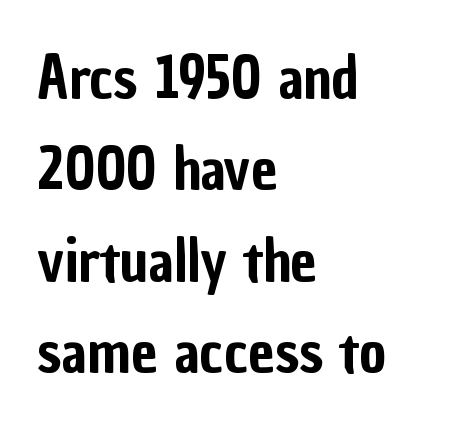
Nobody touched the tracking dial on this one. Horizontal bands of white between lines are of average thickness. Italic? Not at all — the glyphs are vertical. Glance below the letters and you will spot only blank space. Nothing sits at the stroke ends, so this counts as sans-serif.
